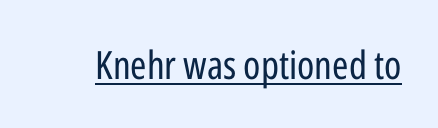
The image shows 39 px regular-weight, condensed sans-serif type, upright; set normal letter spacing, underlined; low stroke contrast and a medium x-height.
